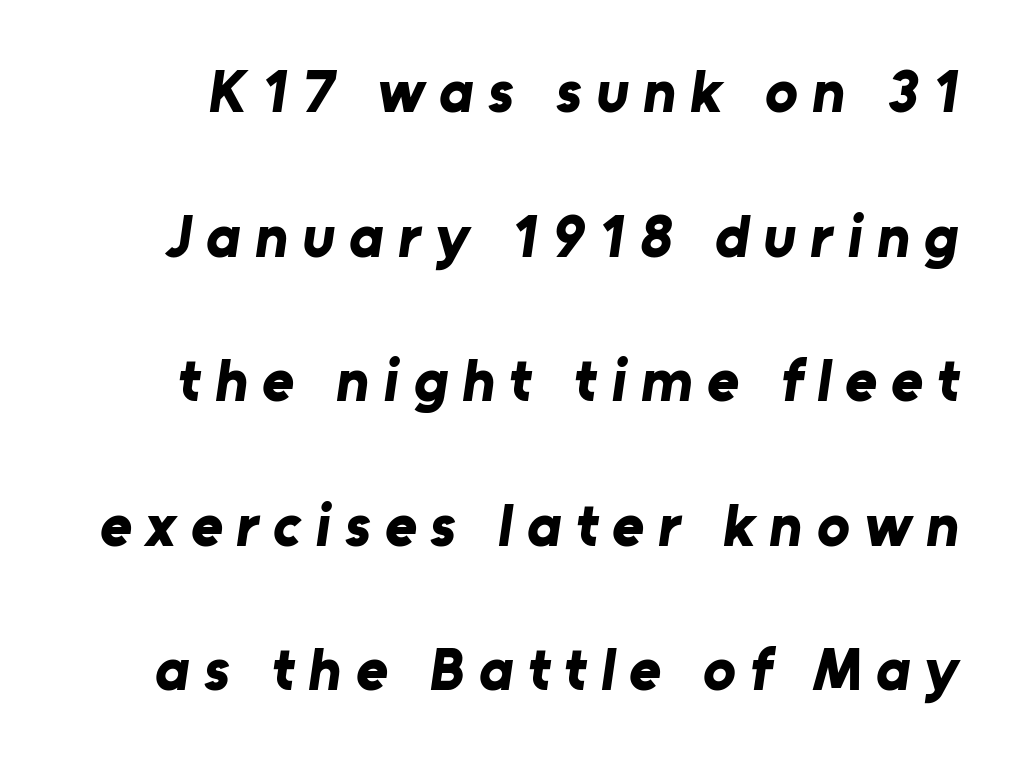
The typesetting leans heavy: a genuine bold. The words here are not underlined. Caption: expanded tracking, letters set apart. Do the characters align in a grid? No, the font is proportional. These lines stand farther apart than default settings would place them. Look at the bottom of the vertical strokes: they stop flat, with no serifs.
